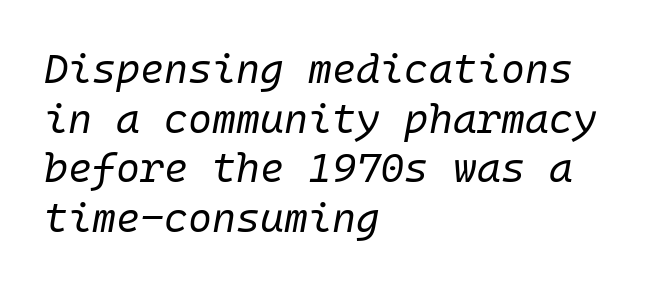
Emphasis-style slanted type is in use. Lines of text with bare space underneath. Horizontal alignment here is leftward, the default for most running prose. The passage shown is not bold in any degree. The line texture is even and compact thanks to regular tracking.
